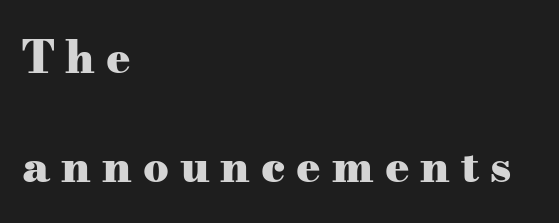
The image shows 45 px heavy, wide serif type, upright; set left-aligned, loose line spacing (2.43x), unusually wide letter spacing (+0.24 em), not underlined; medium stroke contrast and a small x-height.
